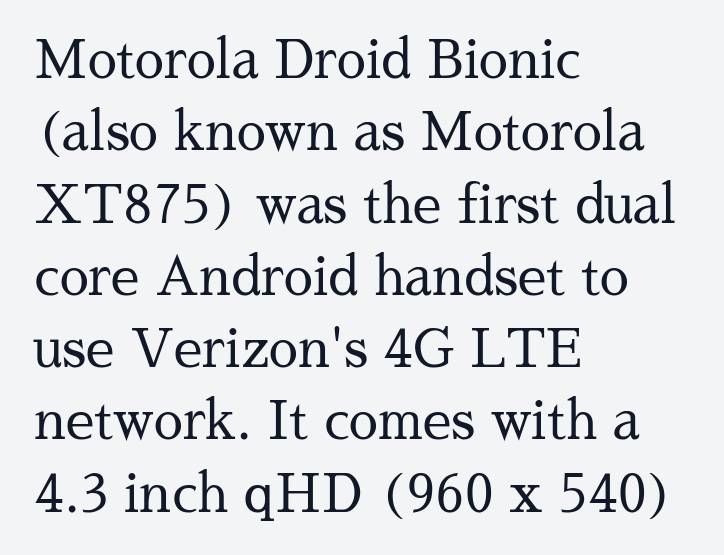
{"serif": "yes", "italic": "no", "bold": "no", "weight": "regular", "width": "normal", "stroke_contrast": "medium", "x_height": "medium", "monospaced": "no", "underline": "no", "align": "left", "line_spacing": "normal", "line_spacing_ratio": 1.39, "letter_spacing": "normal", "letter_spacing_em": 0.0, "glyph_px": 52}
